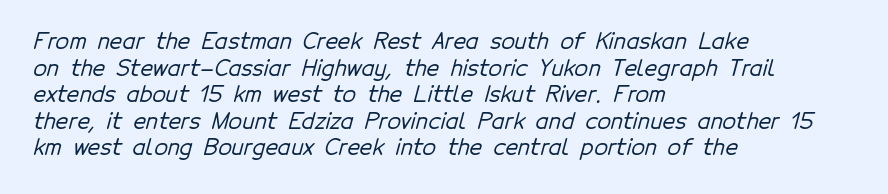
Left-aligned paragraph, ragged on the right. Descenders are the only things crossing below the line. A typesetter would call this zero additional tracking.
